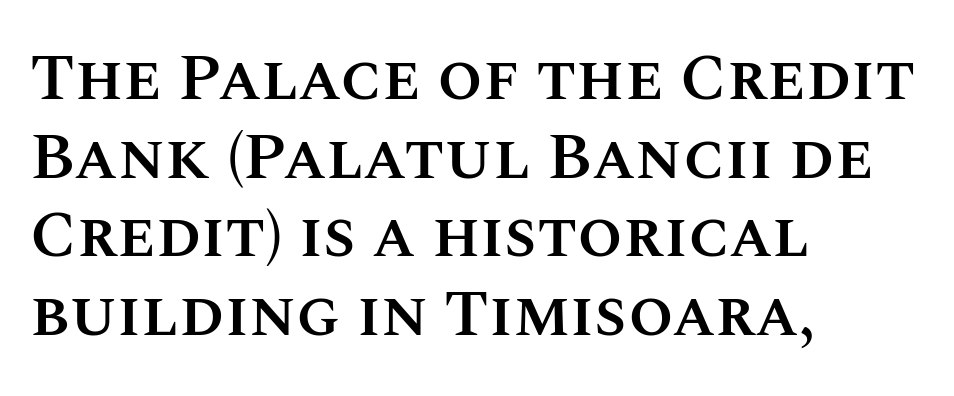
{"italic": "no", "bold": "semi", "weight": "semibold", "width": "normal", "stroke_contrast": "medium", "x_height": "large", "monospaced": "no", "underline": "no", "align": "left", "line_spacing_ratio": 1.21, "letter_spacing": "normal", "letter_spacing_em": 0.0, "glyph_px": 65}
